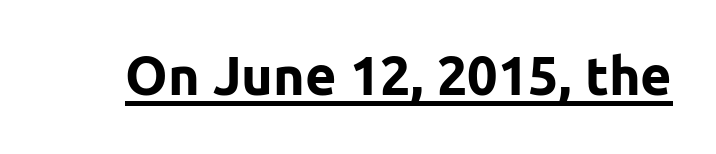
{"serif": "no", "italic": "no", "bold": "yes", "weight": "bold", "width": "normal", "stroke_contrast": "low", "x_height": "medium", "monospaced": "no", "underline": "yes", "letter_spacing": "normal", "letter_spacing_em": 0.0, "glyph_px": 54}
